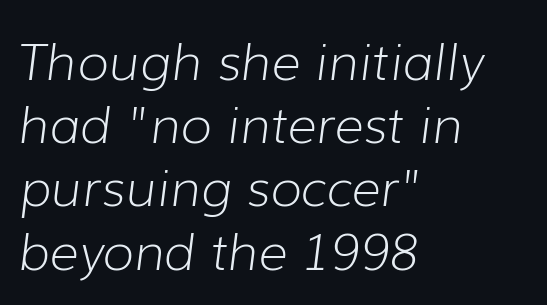
No chunkiness to these letters — they're not bold. Here the designer chose a conventional face with non-uniform glyph widths. This sample uses an oblique cut, with every glyph tilted off the vertical. Reading down the block, your eye returns to a fixed left position each line.
